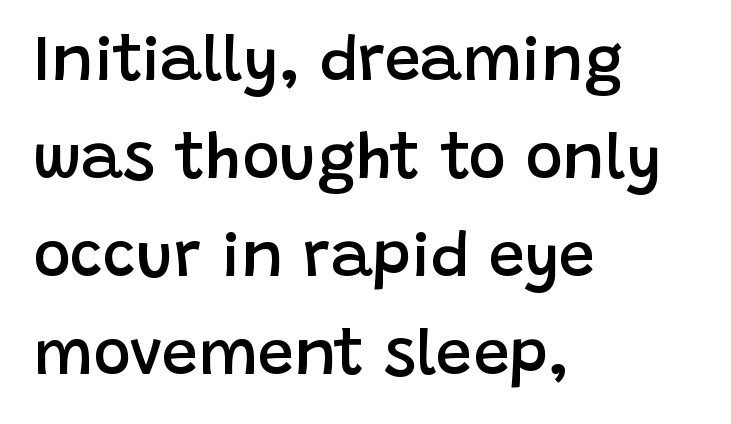
{"serif": "no", "italic": "no", "bold": "semi", "weight": "semibold", "width": "normal", "stroke_contrast": "low", "x_height": "large", "monospaced": "no", "underline": "no", "align": "left", "line_spacing": "normal", "line_spacing_ratio": 1.53, "letter_spacing": "normal", "letter_spacing_em": 0.0, "glyph_px": 64}
